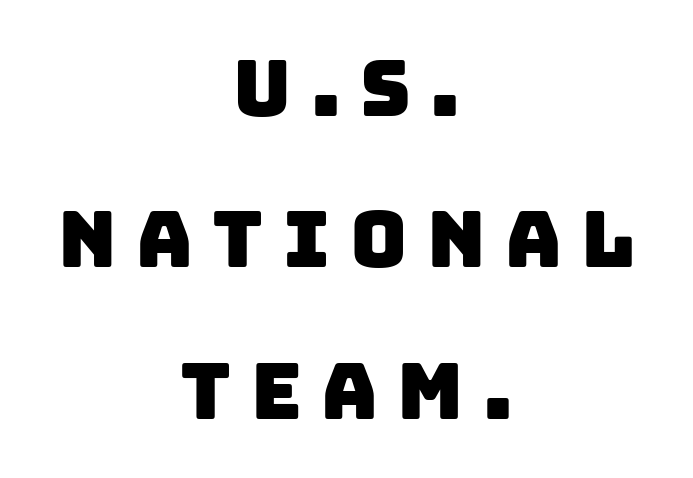
A sans-serif font was chosen for this passage. Letters rest on an invisible, unmarked baseline. Layout note: lines centered. You could not count columns in this text — the font is proportionally spaced. Students, observe: this is what heavily led, spacious text looks like.
